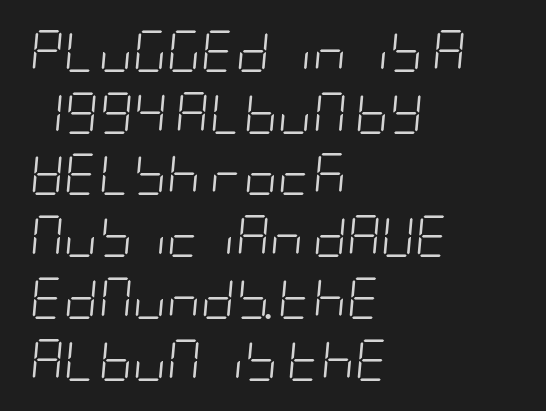
The rows are spaced the way most documents space them. The baseline area is clear. The font is comparable to plain body text, perhaps lighter. Visually the block forms a straight wall on the left and a jagged coastline on the right. Yep, that's italic — everything's leaning.
